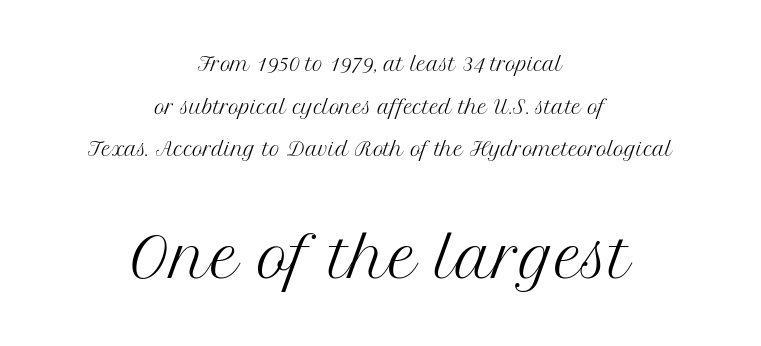
The image shows 54 px regular-weight type; set centered, loose line spacing (2.37x), normal letter spacing, not underlined; the second (bottom) block is 3.0x larger; medium stroke contrast and a medium x-height.
